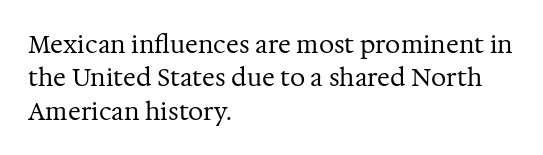
The image shows 24 px text type, upright; set left-aligned, normal line spacing (1.39x), normal letter spacing, not underlined.
